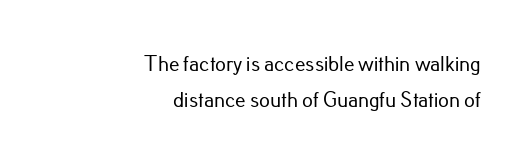
The image shows 21 px text type, upright; set right-aligned, line spacing 1.72x, normal letter spacing, not underlined.
